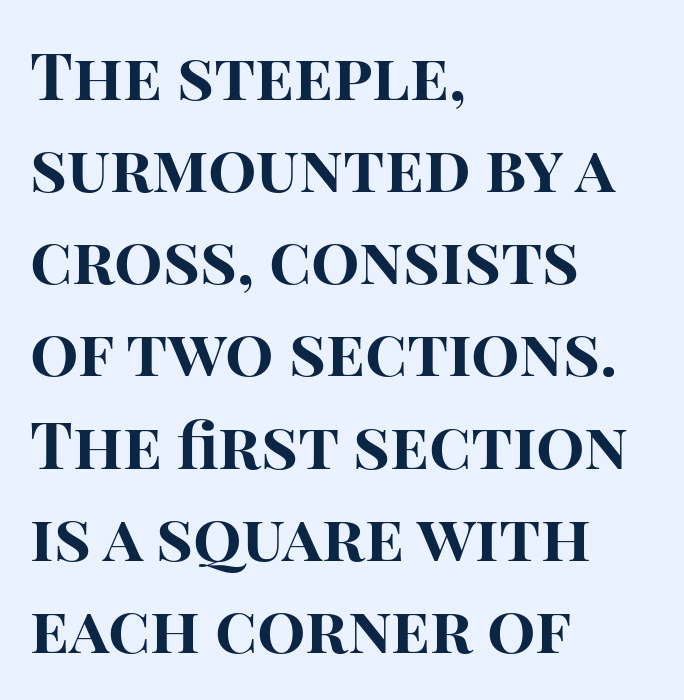
{"serif": "no", "italic": "no", "bold": "yes", "weight": "bold", "width": "normal", "stroke_contrast": "high", "x_height": "large", "monospaced": "no", "underline": "no", "align": "left", "line_spacing": "normal", "line_spacing_ratio": 1.44, "letter_spacing": "normal", "letter_spacing_em": 0.0, "glyph_px": 64}
